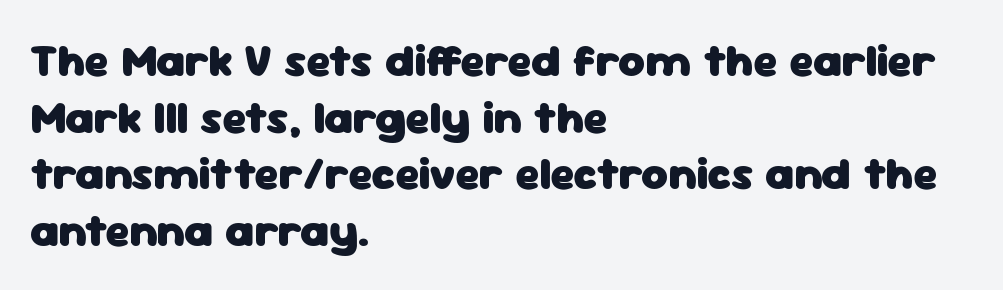
Q: Is the text bold? A: Yes.
Q: Is the text italic (slanted)? A: No, it is upright.
Q: Is the typeface a serif or a sans-serif typeface? A: Sans-serif.
Q: Is the text underlined? A: No.
Q: How is the paragraph aligned? A: Left-aligned.
Q: Is the spacing between letters normal or unusually wide? A: Normal.
Q: Width (condensed, normal, or wide)? A: Normal.
Q: Stroke contrast? A: Low.
Q: x-height? A: Medium.
Q: Monospaced? A: No.
